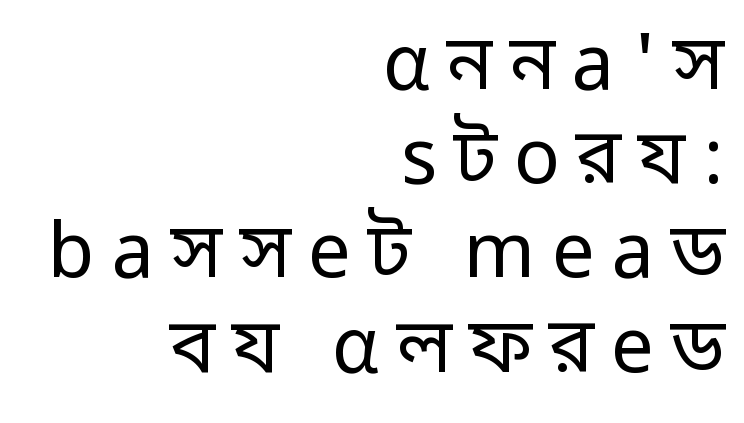
{"serif": "no", "italic": "no", "bold": "no", "weight": "regular", "width": "normal", "stroke_contrast": "low", "x_height": "medium", "monospaced": "no", "underline": "no", "align": "right", "line_spacing_ratio": 1.24, "letter_spacing": "wide", "letter_spacing_em": 0.22, "glyph_px": 76}
